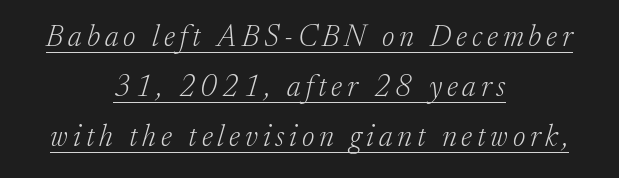
{"serif": "yes", "italic": "yes", "lean": "right", "slant_degrees": 17, "bold": "no", "weight": "light", "width": "normal", "stroke_contrast": "low", "x_height": "medium", "monospaced": "no", "underline": "yes", "align": "center", "line_spacing": "normal", "line_spacing_ratio": 1.67, "glyph_px": 30}
